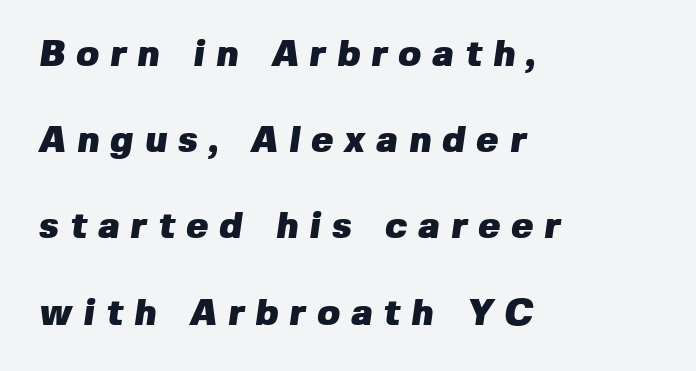
The image shows 37 px heavy sans-serif type; set left-aligned, loose line spacing (2.33x), unusually wide letter spacing (+0.3 em), not underlined; low stroke contrast and a medium x-height.
